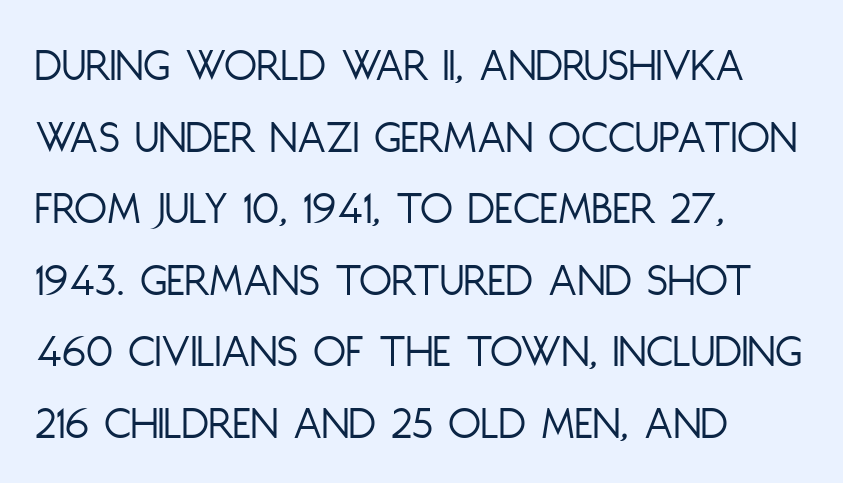
{"serif": "no", "italic": "no", "bold": "no", "weight": "light", "width": "condensed", "stroke_contrast": "low", "x_height": "large", "monospaced": "no", "underline": "no", "align": "left", "line_spacing": "normal", "line_spacing_ratio": 1.49, "letter_spacing": "normal", "letter_spacing_em": 0.0, "glyph_px": 48}
